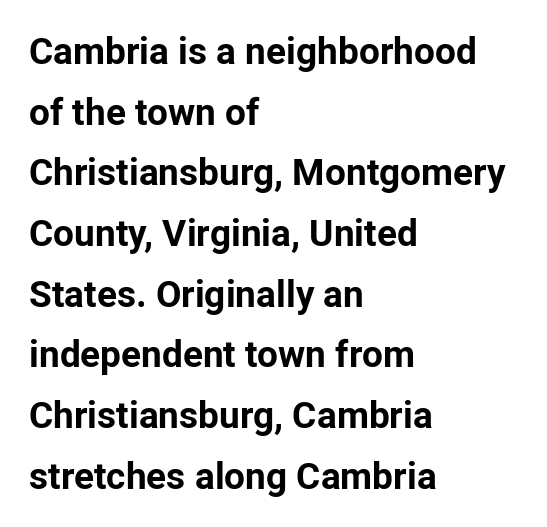
The image shows 37 px bold sans-serif type, upright; set left-aligned, normal line spacing (1.64x), normal letter spacing, not underlined; low stroke contrast and a medium x-height.
